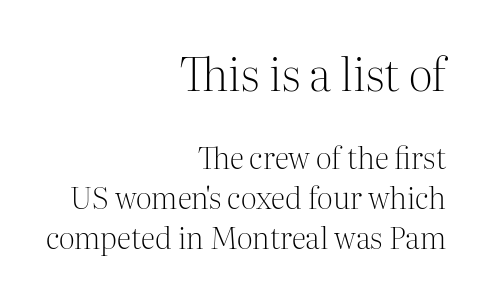
The image shows 45 px light serif type, upright; set right-aligned, normal line spacing (1.32x), normal letter spacing, not underlined; the first (top) block is 1.5x larger; medium stroke contrast and a medium x-height.
